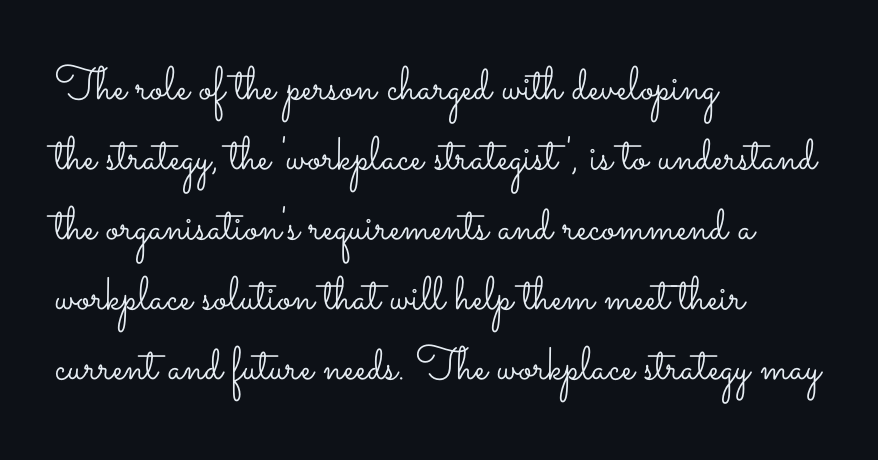
The image shows 47 px light, wide type; set left-aligned, normal line spacing (1.49x), normal letter spacing, not underlined; low stroke contrast and a small x-height.
